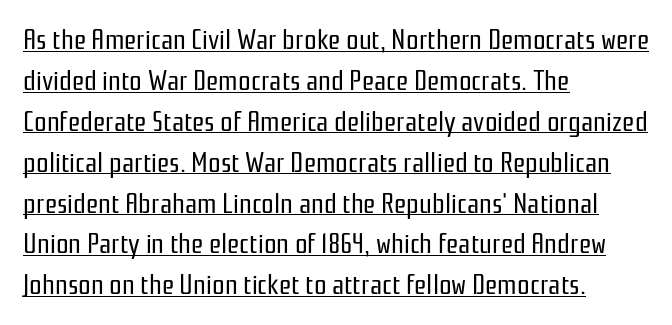
Each stroke keeps to a modest, everyday thickness or less. Does the type have serifs? No, each stem ends abruptly. The face used here is proportionally spaced, like ordinary book or web type. This sample carries an underscore along the baseline area. Baseline-to-baseline distance is the conventional proportion of letter height. Compared with typical body copy, the letter spacing here is the same.
